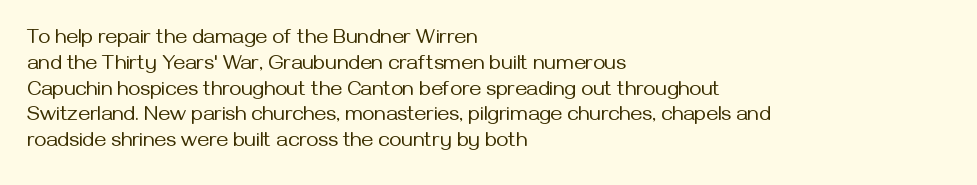
The image shows 21 px text type, upright; set left-aligned, line spacing 1.23x, normal letter spacing, not underlined.
